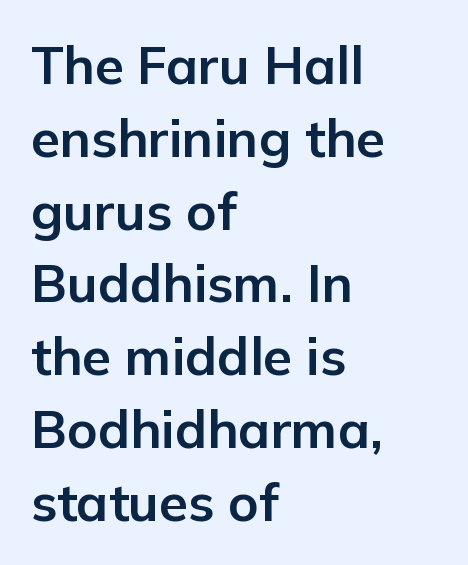
{"serif": "no", "italic": "no", "bold": "yes", "weight": "bold", "width": "normal", "stroke_contrast": "low", "x_height": "medium", "monospaced": "no", "underline": "no", "align": "left", "line_spacing": "normal", "line_spacing_ratio": 1.4, "letter_spacing": "normal", "letter_spacing_em": 0.0, "glyph_px": 52}
